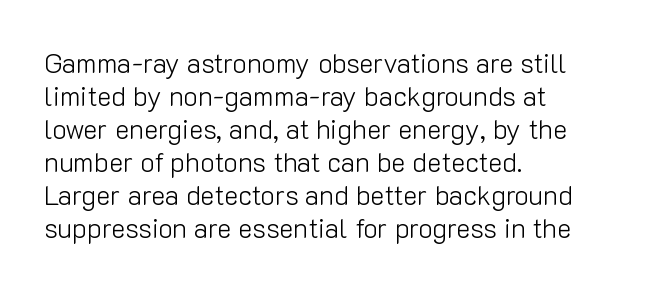
Q: Is the text bold? A: No.
Q: Is the text italic (slanted)? A: No, it is upright.
Q: Is the text underlined? A: No.
Q: How is the paragraph aligned? A: Left-aligned.
Q: Is the spacing between letters normal or unusually wide? A: Normal.
